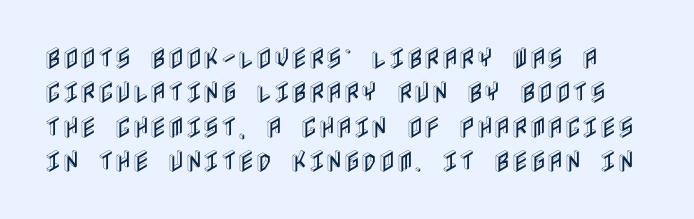
Ascenders rise straight up at ninety degrees. The type is set solid horizontally, with unmodified tracking. A bare baseline throughout the passage. Summary of vertical rhythm: regular, with standard interline spacing.
